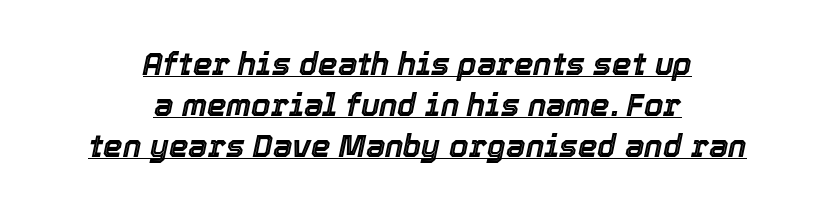
Does the lettering tilt? It does — this is italic. A normal amount of white space separates one row of letters from the next. Horizontal alignment here is central, giving a formal, balanced look. Varying glyph widths throughout — classic text-font behaviour.
